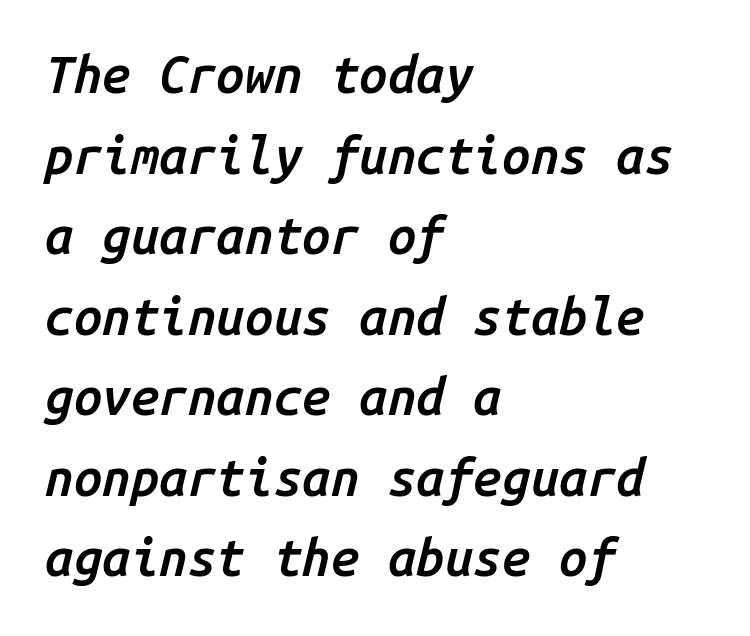
Q: Is the text bold? A: Semi-bold.
Q: Is the text italic (slanted)? A: Yes, it leans right by about 14 degrees.
Q: Is the text underlined? A: No.
Q: How is the paragraph aligned? A: Left-aligned.
Q: Is the spacing between letters normal or unusually wide? A: Normal.
Q: Is the spacing between lines tight, normal or loose? A: Normal.
Q: Width (condensed, normal, or wide)? A: Normal.
Q: Stroke contrast? A: Low.
Q: x-height? A: Medium.
Q: Monospaced? A: Yes.
